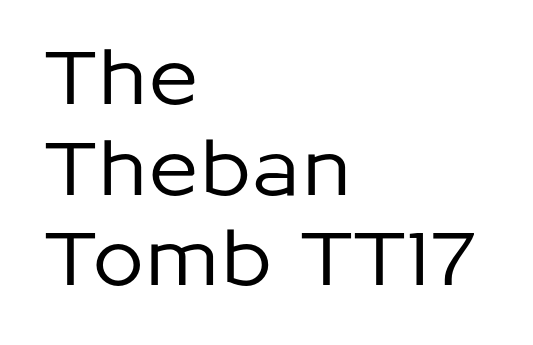
{"serif": "no", "italic": "no", "width": "normal", "stroke_contrast": "low", "x_height": "medium", "monospaced": "no", "underline": "no", "align": "left", "line_spacing_ratio": 1.21, "letter_spacing": "normal", "letter_spacing_em": 0.0, "glyph_px": 75}
